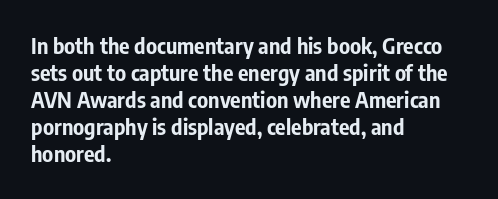
{"italic": "no", "bold": "yes", "underline": "no", "align": "left", "line_spacing_ratio": 1.23, "letter_spacing": "normal", "letter_spacing_em": 0.0, "glyph_px": 22}
